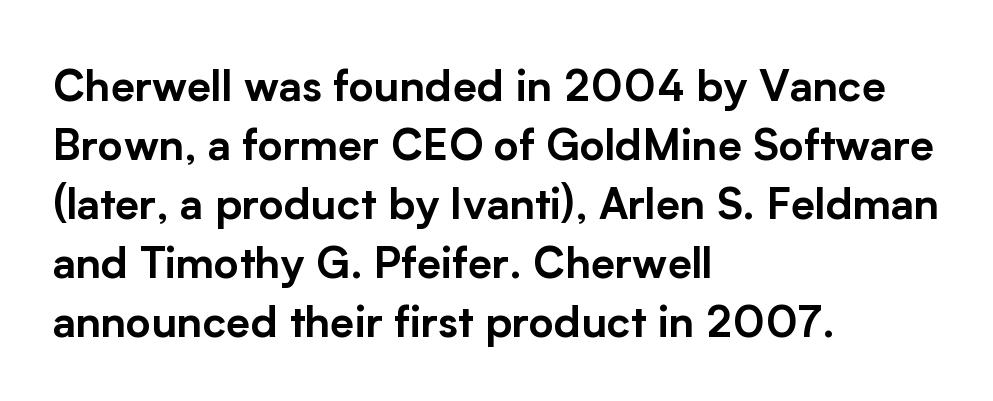
{"serif": "no", "italic": "no", "width": "normal", "stroke_contrast": "low", "x_height": "medium", "monospaced": "no", "underline": "no", "align": "left", "line_spacing": "normal", "line_spacing_ratio": 1.37, "letter_spacing": "normal", "letter_spacing_em": 0.0, "glyph_px": 43}
